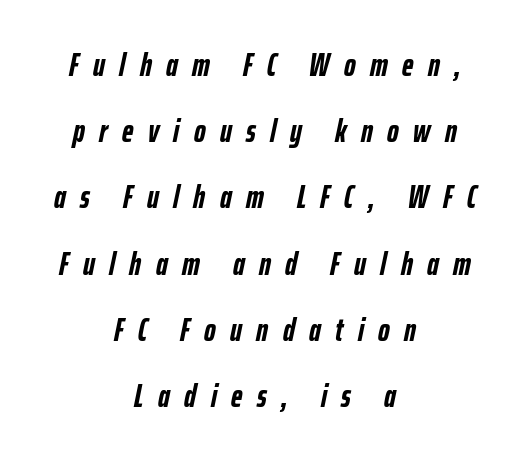
The passage shown has open, widely tracked lettering throughout. These lines stack symmetrically, like a column narrowing and widening about its center. The sample has been set heavy, in full bold. These lines stand farther apart than default settings would place them. Just letters on the line, the space beneath them empty. There's an unmistakable incline to the writing here.
